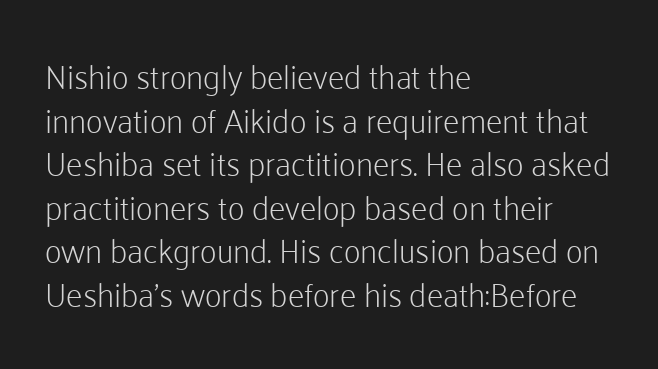
{"serif": "no", "italic": "no", "bold": "no", "weight": "light", "width": "normal", "stroke_contrast": "low", "x_height": "medium", "monospaced": "no", "underline": "no", "align": "left", "line_spacing": "normal", "line_spacing_ratio": 1.32, "letter_spacing": "normal", "letter_spacing_em": 0.0, "glyph_px": 33}
